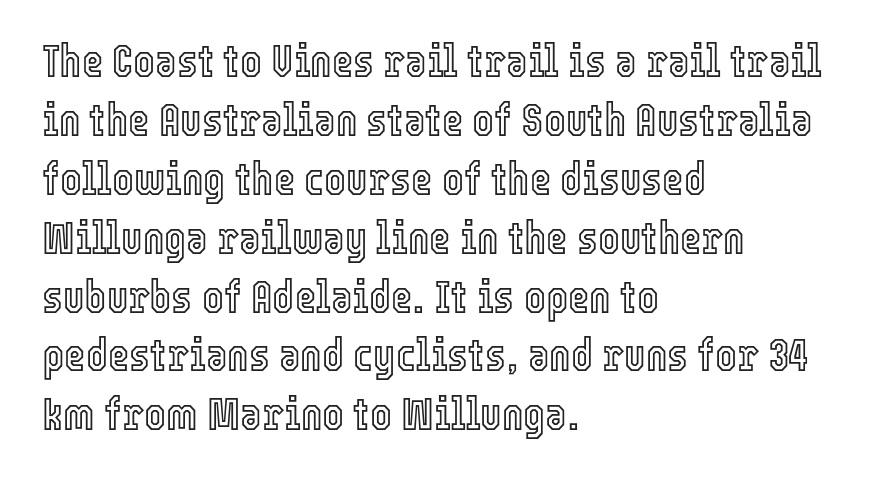
Q: Is the text italic (slanted)? A: No, it is upright.
Q: Is the text underlined? A: No.
Q: How is the paragraph aligned? A: Left-aligned.
Q: Is the spacing between letters normal or unusually wide? A: Normal.
Q: Is the spacing between lines tight, normal or loose? A: Normal.
Q: Width (condensed, normal, or wide)? A: Condensed.
Q: x-height? A: Medium.
Q: Monospaced? A: No.
